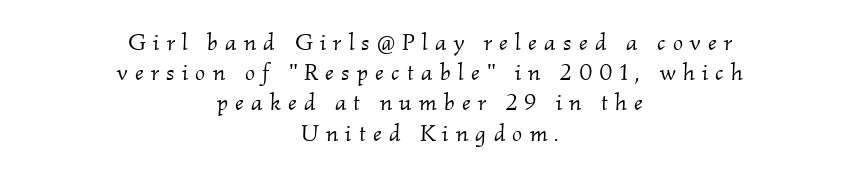
The image shows 24 px text type, italic (leaning right); set centered, normal line spacing (1.26x), unusually wide letter spacing (+0.3 em), not underlined.
